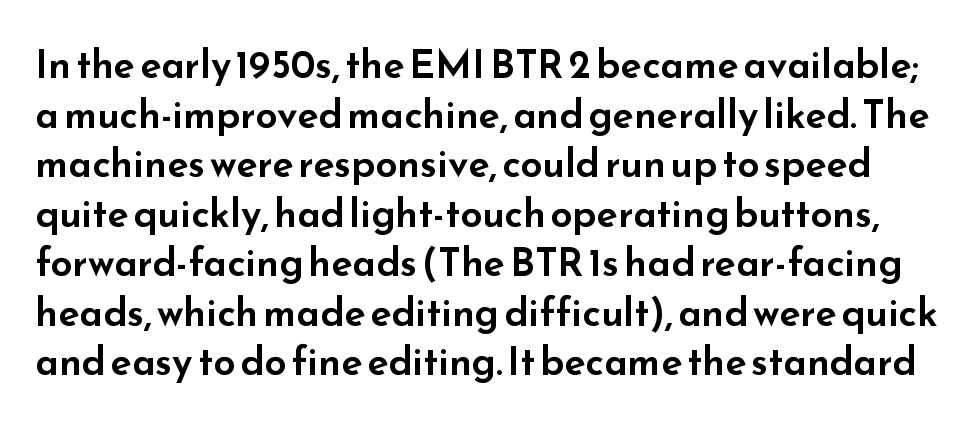
The image shows 39 px wide sans-serif type, upright; set normal line spacing (1.27x), normal letter spacing, not underlined; low stroke contrast and a small x-height.
